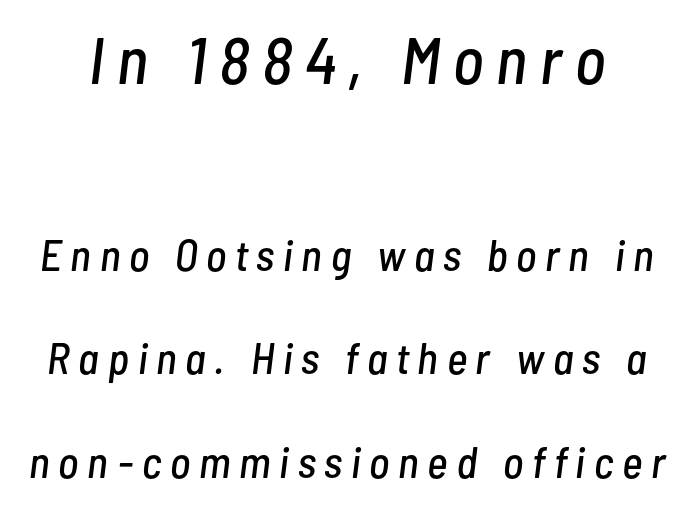
{"italic": "yes", "lean": "right", "slant_degrees": 7, "width": "condensed", "stroke_contrast": "low", "x_height": "medium", "monospaced": "no", "underline": "no", "line_spacing": "loose", "line_spacing_ratio": 2.36, "letter_spacing": "wide", "letter_spacing_em": 0.2, "larger_block": "first", "size_ratio": 1.5, "glyph_px": 66}
